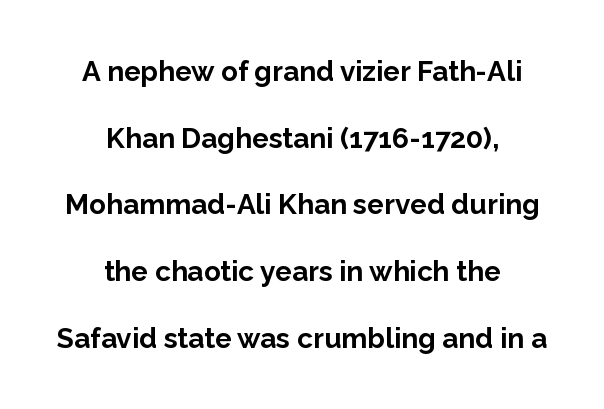
Type style note: lacks serifs. This rendering uses center alignment, leaving both contours irregular but symmetric. Students, observe: this is what heavily led, spacious text looks like. The gaps between neighbouring characters are ordinary and unremarkable. Set as a true bold cut, around the 700 mark. Lines of text with bare space underneath.
